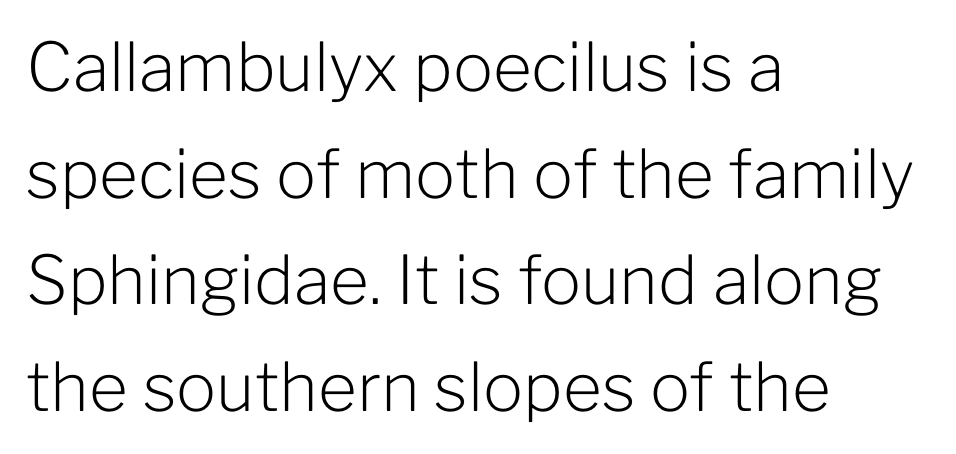
Q: Is the text bold? A: No.
Q: Is the text italic (slanted)? A: No, it is upright.
Q: Is the typeface a serif or a sans-serif typeface? A: Sans-serif.
Q: Is the text underlined? A: No.
Q: How is the paragraph aligned? A: Left-aligned.
Q: Is the spacing between letters normal or unusually wide? A: Normal.
Q: Is the spacing between lines tight, normal or loose? A: Normal.
Q: Width (condensed, normal, or wide)? A: Normal.
Q: Stroke contrast? A: Low.
Q: x-height? A: Medium.
Q: Monospaced? A: No.
